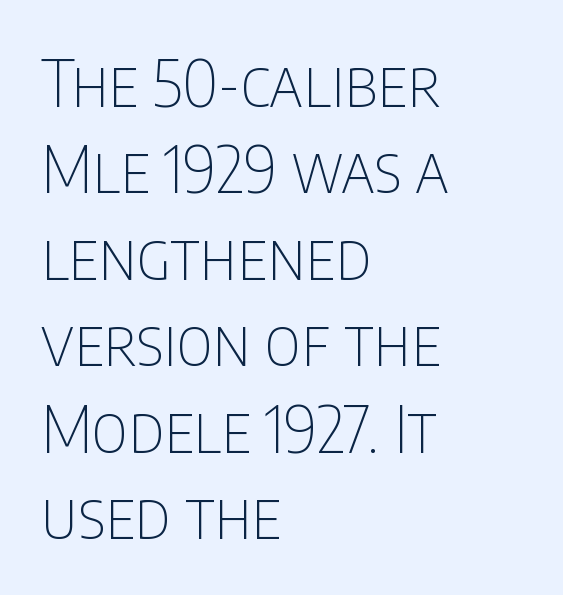
{"serif": "no", "italic": "no", "bold": "no", "weight": "thin", "width": "condensed", "stroke_contrast": "low", "x_height": "large", "monospaced": "no", "underline": "no", "align": "left", "line_spacing": "normal", "line_spacing_ratio": 1.35, "letter_spacing": "normal", "letter_spacing_em": 0.0, "glyph_px": 64}
